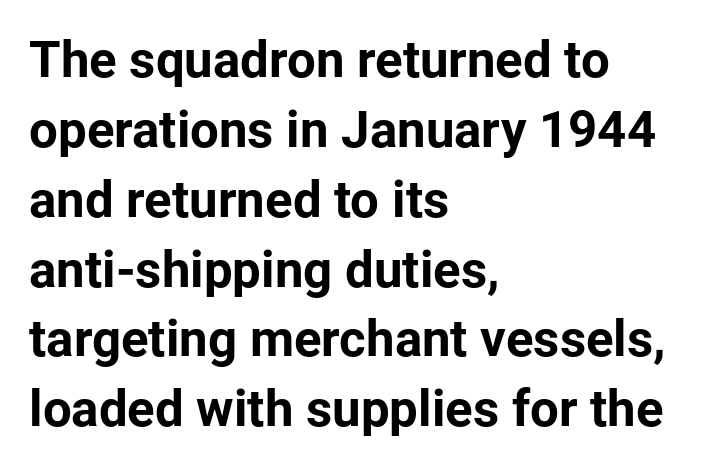
The image shows 51 px bold sans-serif type, upright; set left-aligned, normal line spacing (1.37x), normal letter spacing, not underlined; low stroke contrast and a medium x-height.
